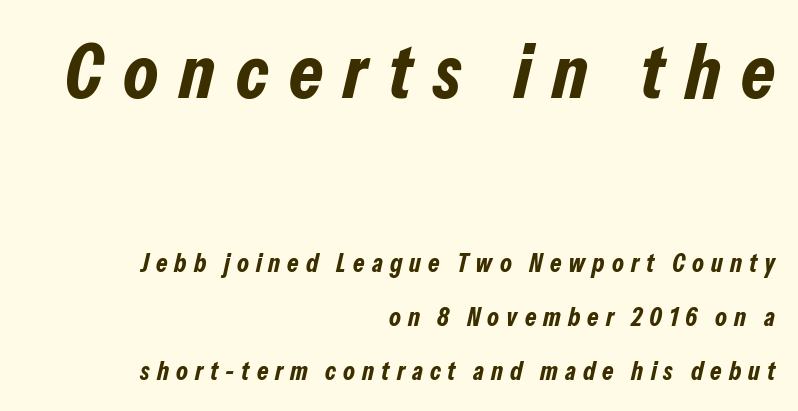
The image shows 77 px bold, condensed type, italic (leaning right); set right-aligned, loose line spacing (2.09x), unusually wide letter spacing (+0.27 em), not underlined; the first (top) block is 2.96x larger; low stroke contrast and a medium x-height.
